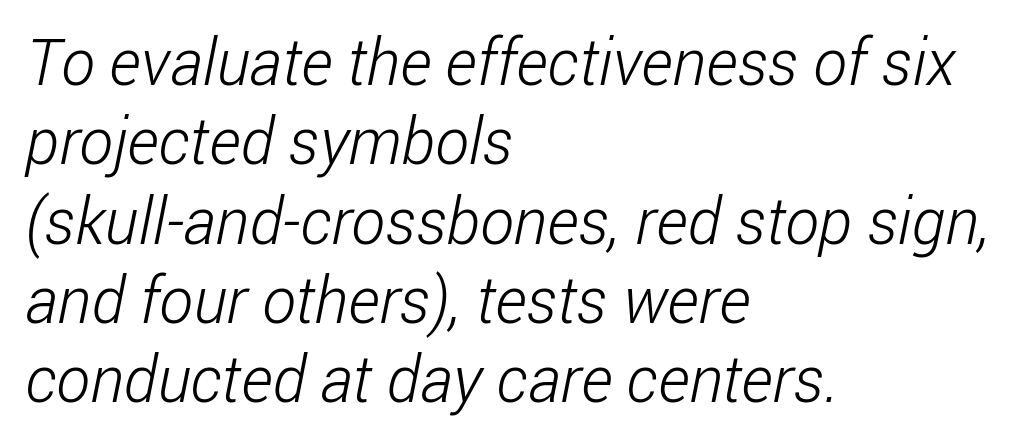
Leftover space on each line is placed entirely after the last word. You could not count columns in this text — the font is proportionally spaced. Are there feet on the stems? There aren't — it's a sans. The weight tops out at a normal text grade. The words here are not underlined.
